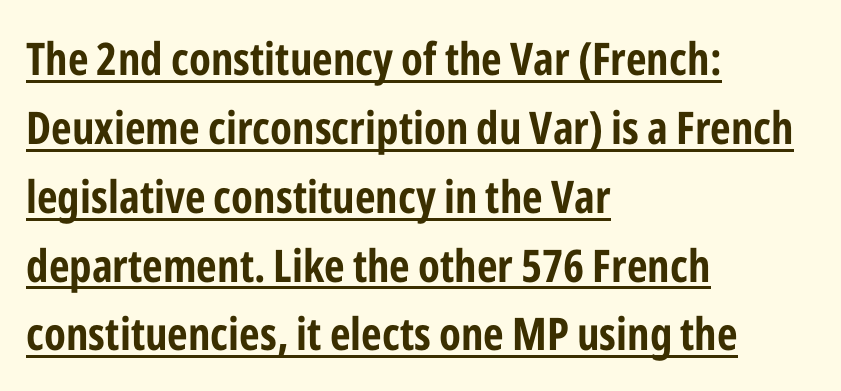
The image shows 45 px bold, condensed sans-serif type, upright; set left-aligned, normal line spacing (1.53x), normal letter spacing, underlined; low stroke contrast and a medium x-height.
